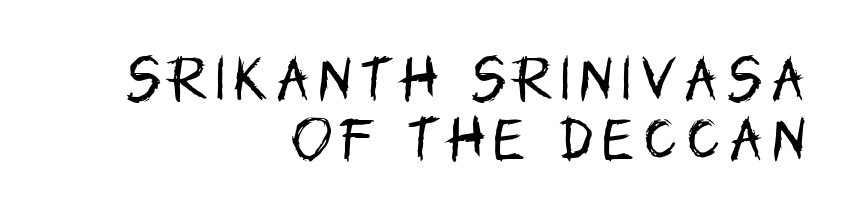
Q: Is the text bold? A: No.
Q: Is the text italic (slanted)? A: No, it is upright.
Q: Is the typeface a serif or a sans-serif typeface? A: Sans-serif.
Q: Is the text underlined? A: No.
Q: How is the paragraph aligned? A: Right-aligned.
Q: Width (condensed, normal, or wide)? A: Condensed.
Q: Stroke contrast? A: Low.
Q: x-height? A: Large.
Q: Monospaced? A: No.
